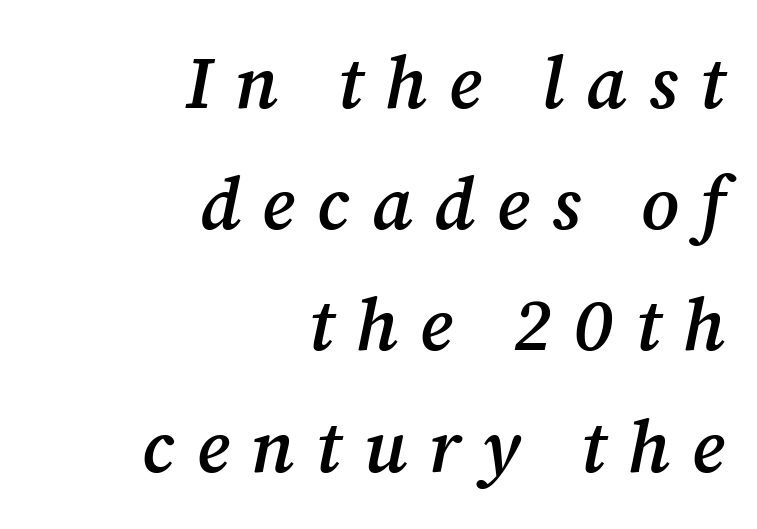
Does the type have serifs? Yes, each stem ends in a small foot. Do the characters align in a grid? No, the font is proportional. Letters rest on an invisible, unmarked baseline. The letters are semibold — heavier than regular but short of a full bold. The lines in this sample share a right terminus and differ only in where they begin.
